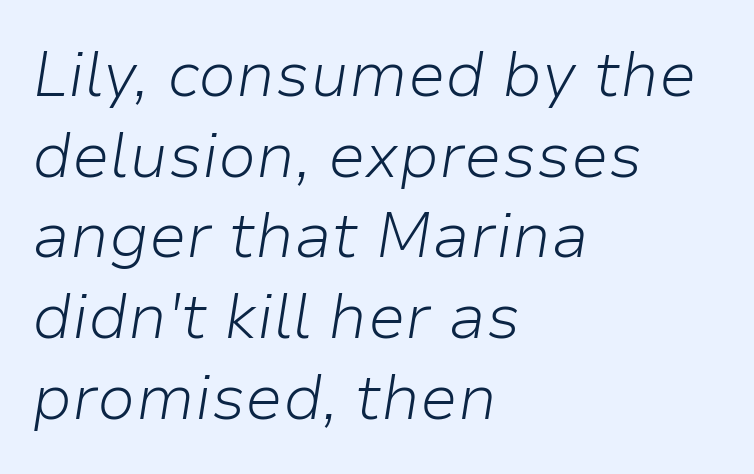
{"italic": "yes", "lean": "right", "slant_degrees": 9, "bold": "no", "weight": "light", "width": "normal", "stroke_contrast": "low", "x_height": "medium", "monospaced": "no", "underline": "no", "align": "left", "line_spacing": "normal", "line_spacing_ratio": 1.28, "letter_spacing": "normal", "letter_spacing_em": 0.0, "glyph_px": 63}
